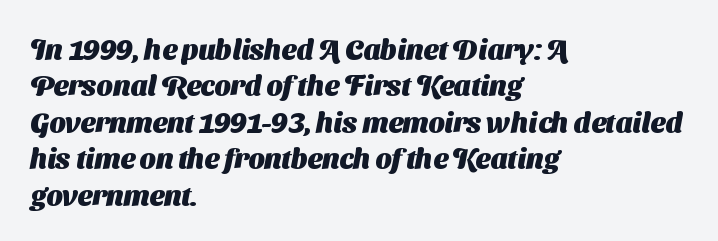
The image shows 28 px heavy sans-serif type; set left-aligned, normal line spacing (1.3x), normal letter spacing, not underlined; medium stroke contrast and a medium x-height.
